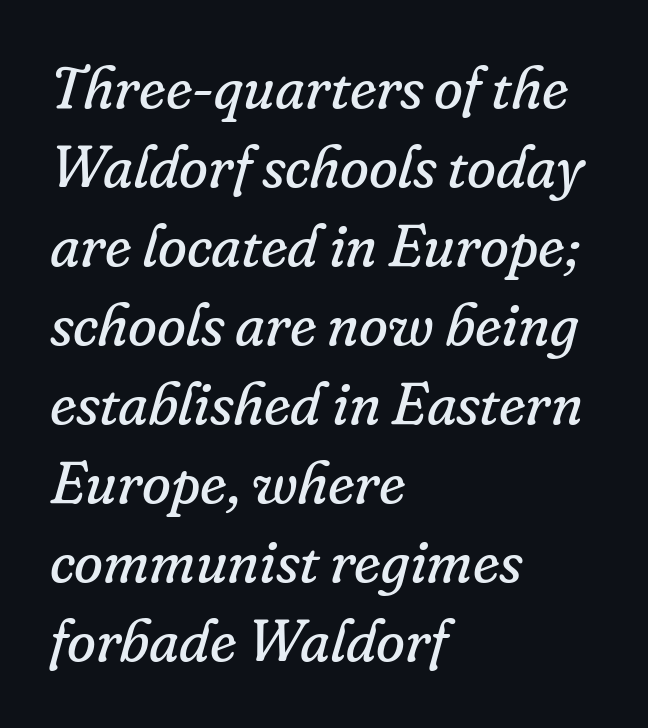
Q: Is the text bold? A: No.
Q: Is the text italic (slanted)? A: Yes, it leans right by about 16 degrees.
Q: Is the typeface a serif or a sans-serif typeface? A: Serif.
Q: Is the text underlined? A: No.
Q: How is the paragraph aligned? A: Left-aligned.
Q: Is the spacing between letters normal or unusually wide? A: Normal.
Q: Is the spacing between lines tight, normal or loose? A: Normal.
Q: Width (condensed, normal, or wide)? A: Normal.
Q: Stroke contrast? A: Low.
Q: x-height? A: Small.
Q: Monospaced? A: No.
